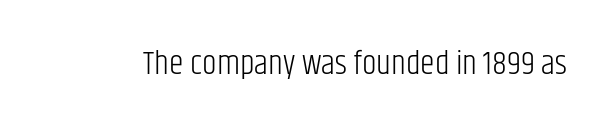
Q: Is the text bold? A: No.
Q: Is the text italic (slanted)? A: No, it is upright.
Q: Is the typeface a serif or a sans-serif typeface? A: Sans-serif.
Q: Is the text underlined? A: No.
Q: Is the spacing between letters normal or unusually wide? A: Normal.
Q: Width (condensed, normal, or wide)? A: Condensed.
Q: Stroke contrast? A: Low.
Q: x-height? A: Large.
Q: Monospaced? A: No.
